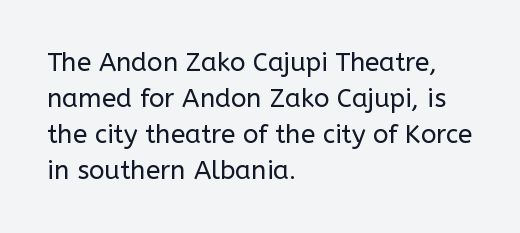
{"italic": "no", "bold": "no", "underline": "no", "align": "left", "line_spacing": "normal", "line_spacing_ratio": 1.38, "letter_spacing": "normal", "letter_spacing_em": 0.0, "glyph_px": 26}
